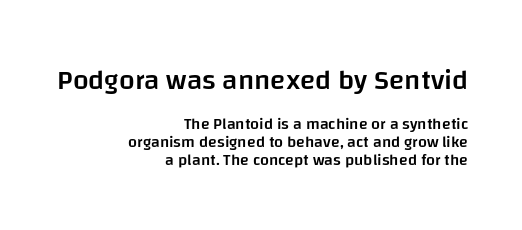
{"serif": "no", "italic": "no", "bold": "semi", "weight": "semibold", "width": "normal", "stroke_contrast": "low", "x_height": "large", "monospaced": "no", "underline": "no", "align": "right", "line_spacing": "tight", "line_spacing_ratio": 1.15, "letter_spacing": "normal", "letter_spacing_em": 0.0, "larger_block": "first", "size_ratio": 1.75, "glyph_px": 28}
